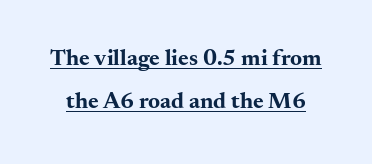
{"italic": "no", "bold": "yes", "underline": "yes", "line_spacing_ratio": 1.87, "letter_spacing": "normal", "letter_spacing_em": 0.0, "glyph_px": 23}
